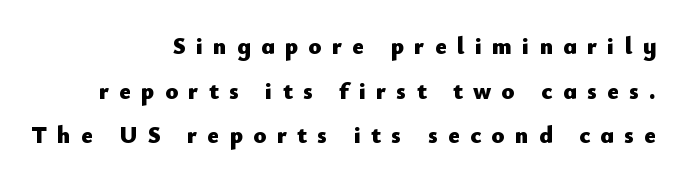
{"italic": "no", "bold": "yes", "underline": "no", "align": "right", "line_spacing_ratio": 1.86, "letter_spacing": "wide", "letter_spacing_em": 0.43, "glyph_px": 24}
